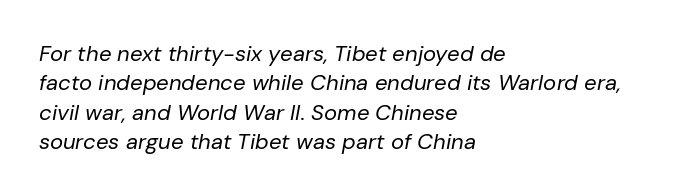
Q: Is the text bold? A: No.
Q: Is the text italic (slanted)? A: Yes, it leans right by about 10 degrees.
Q: Is the text underlined? A: No.
Q: How is the paragraph aligned? A: Left-aligned.
Q: Is the spacing between letters normal or unusually wide? A: Normal.
Q: Is the spacing between lines tight, normal or loose? A: Normal.
